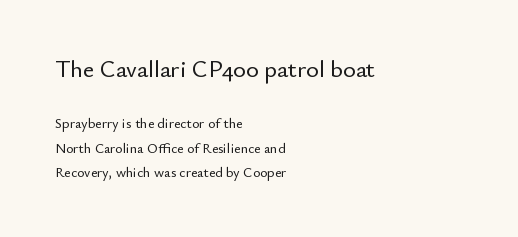
The passage is arranged the way most books set body copy — flush left. The glyphs are unaccompanied by any horizontal stroke below them. Here the first block reads like a headline and the second like body copy. Unlike italic type, these characters show no tilt at all.
